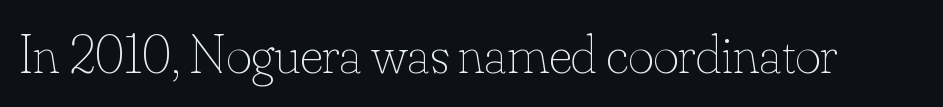
Q: Is the text bold? A: No.
Q: Is the text italic (slanted)? A: No, it is upright.
Q: Is the text underlined? A: No.
Q: Is the spacing between letters normal or unusually wide? A: Normal.
Q: Width (condensed, normal, or wide)? A: Normal.
Q: Stroke contrast? A: Low.
Q: x-height? A: Small.
Q: Monospaced? A: No.
